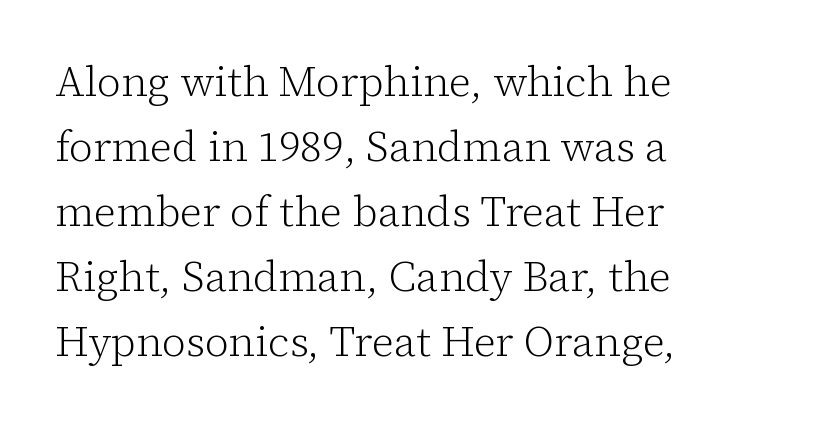
{"serif": "yes", "italic": "no", "bold": "no", "weight": "light", "width": "normal", "stroke_contrast": "low", "x_height": "medium", "monospaced": "no", "underline": "no", "align": "left", "line_spacing": "normal", "line_spacing_ratio": 1.55, "letter_spacing": "normal", "letter_spacing_em": 0.0, "glyph_px": 42}
